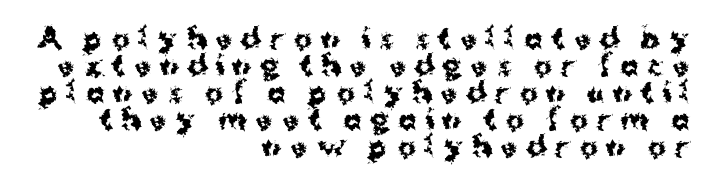
Q: Is the text bold? A: Yes.
Q: Is the text italic (slanted)? A: No, it is upright.
Q: Is the text underlined? A: No.
Q: How is the paragraph aligned? A: Right-aligned.
Q: Is the spacing between letters normal or unusually wide? A: Unusually wide.
Q: Is the spacing between lines tight, normal or loose? A: Tight.
